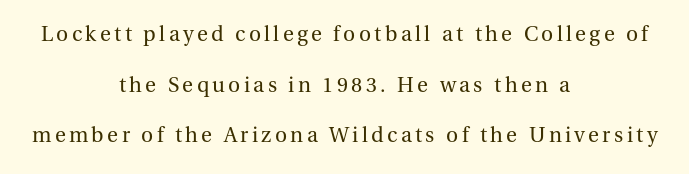
Q: Is the text bold? A: No.
Q: Is the text italic (slanted)? A: No, it is upright.
Q: Is the text underlined? A: No.
Q: How is the paragraph aligned? A: Centered.
Q: Is the spacing between lines tight, normal or loose? A: Loose.
